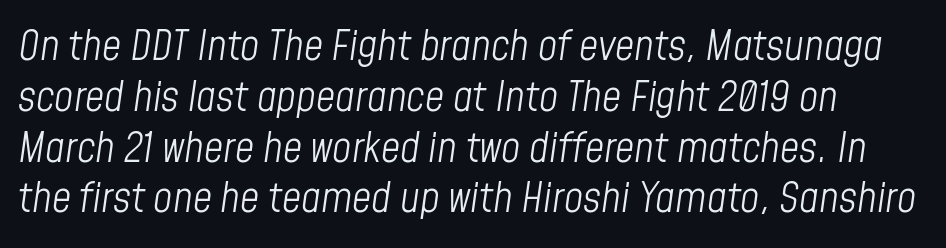
The image shows 42 px light, condensed type, italic (leaning right); set line spacing 1.21x, normal letter spacing, not underlined; low stroke contrast and a medium x-height.
